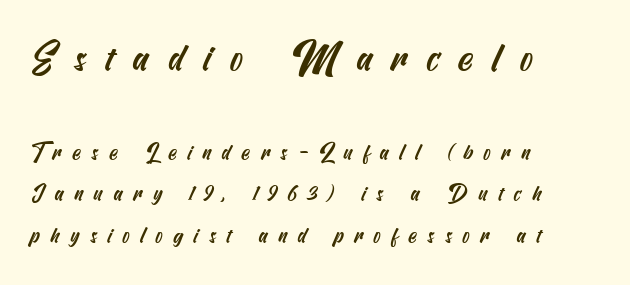
The rendering inserts visible extra space after every character. The designer gave the opening block more size than the closing block. Rule under the text: the space is simply empty. The rendering shows plain stroke endings on the letterforms — a sans-serif design. In CSS terms this would be text-align: left.
